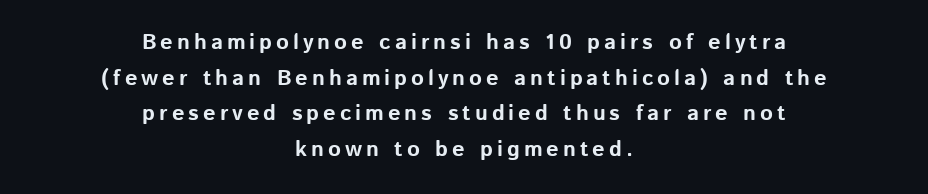
Q: Is the text bold? A: Yes.
Q: Is the text italic (slanted)? A: No, it is upright.
Q: Is the text underlined? A: No.
Q: How is the paragraph aligned? A: Centered.
Q: Is the spacing between lines tight, normal or loose? A: Normal.
